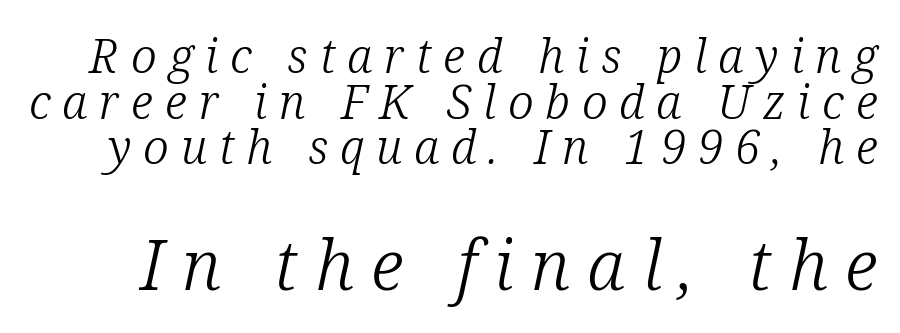
Spacing verdict: proportional, widths tailored to each character. Quick note: interline space is minimal. Heaviness? Minimal to ordinary, like unemphasized prose. Words appear elongated and porous because spacing is wide.
